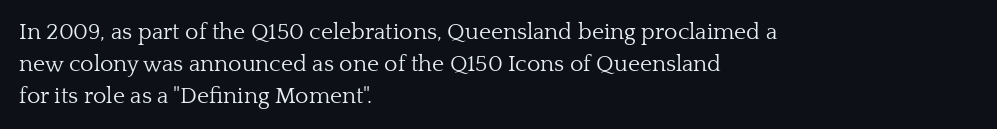
Q: Is the text bold? A: No.
Q: Is the text italic (slanted)? A: No, it is upright.
Q: Is the text underlined? A: No.
Q: How is the paragraph aligned? A: Left-aligned.
Q: Is the spacing between letters normal or unusually wide? A: Normal.
Q: Is the spacing between lines tight, normal or loose? A: Normal.
